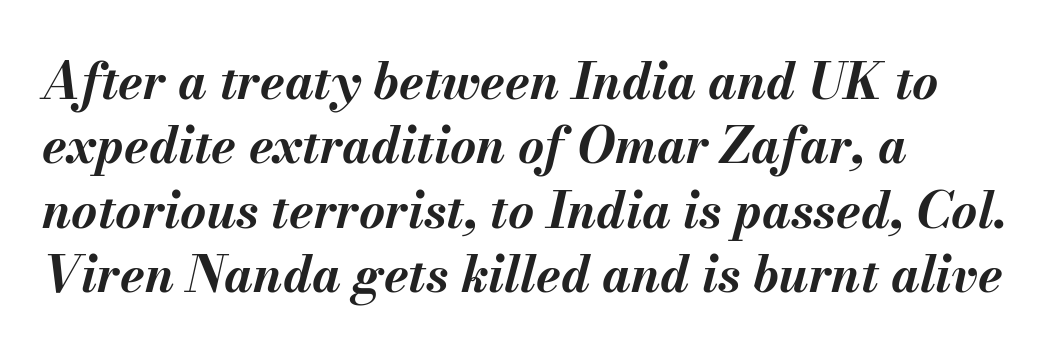
The image shows 50 px bold type, italic (leaning right); set left-aligned, normal line spacing (1.29x), normal letter spacing, not underlined; medium stroke contrast and a small x-height.
